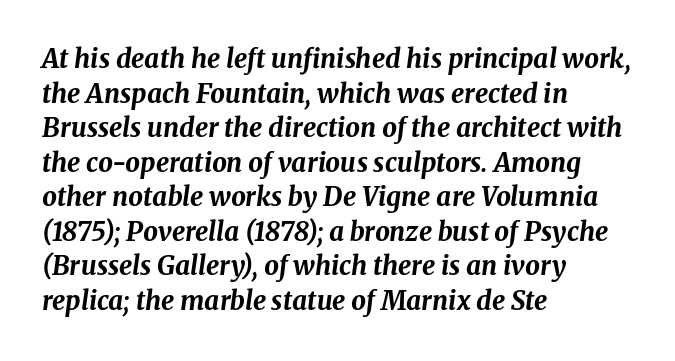
The vertical gap from one line to the next is medium. The string is rendered with underlining switched off. Words appear dense and cohesive because spacing is normal. The glyphs have the mass of a bold cut. The typesetter chose a ragged-right arrangement here. The letters are slanted; this is an italic face.
